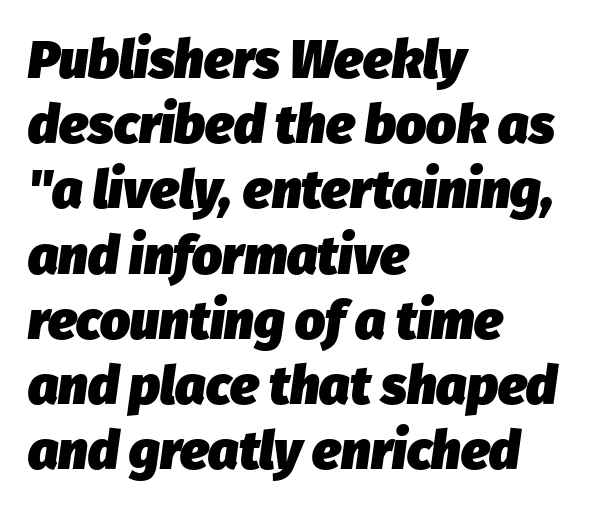
A student would call this left alignment; a typographer would say flush left, rag right. You'd pick this weight for a headline — it's a proper bold. Spacing between characters is what you'd get straight out of the box. Decoration check: the copy has no underline.
